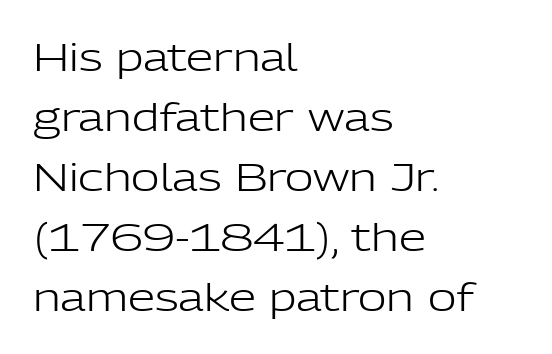
Descender tails drop into unmarked territory. Caption: multi-line text, flush left, ragged right. Quick note: not italic, upright. This sample has the flowing, uneven cadence of proportional lettering. Regular leading.
